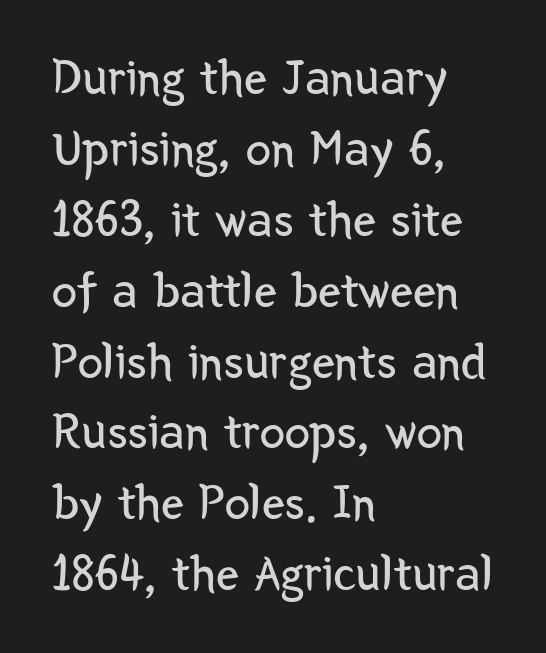
No italicization has been applied; the sample stays upright. Compared with a centered layout, this one pins lines to the left instead. Note the varied advance widths — an 'i' is clearly narrower than an 'm'. Just letters on the line, the space beneath them empty.
